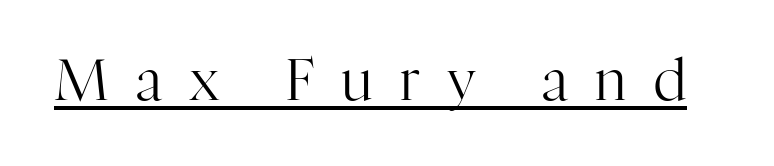
Q: Is the text bold? A: No.
Q: Is the text italic (slanted)? A: No, it is upright.
Q: Is the typeface a serif or a sans-serif typeface? A: Serif.
Q: Is the text underlined? A: Yes.
Q: Is the spacing between letters normal or unusually wide? A: Unusually wide.
Q: Width (condensed, normal, or wide)? A: Normal.
Q: Stroke contrast? A: High.
Q: x-height? A: Medium.
Q: Monospaced? A: No.
